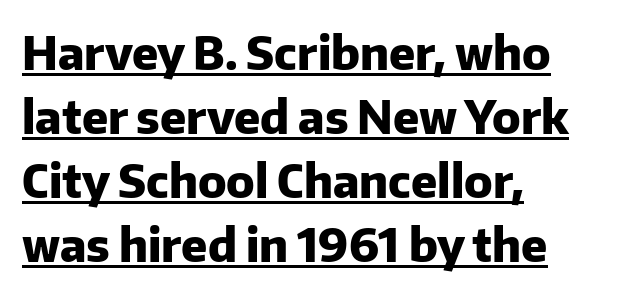
The image shows 46 px heavy sans-serif type, upright; set left-aligned, normal line spacing (1.39x), normal letter spacing, underlined; low stroke contrast and a medium x-height.
